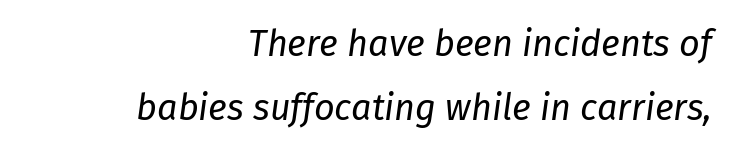
Q: Is the text bold? A: No.
Q: Is the text italic (slanted)? A: Yes, it leans right by about 8 degrees.
Q: Is the text underlined? A: No.
Q: How is the paragraph aligned? A: Right-aligned.
Q: Is the spacing between letters normal or unusually wide? A: Normal.
Q: Width (condensed, normal, or wide)? A: Normal.
Q: Stroke contrast? A: Low.
Q: x-height? A: Medium.
Q: Monospaced? A: No.
